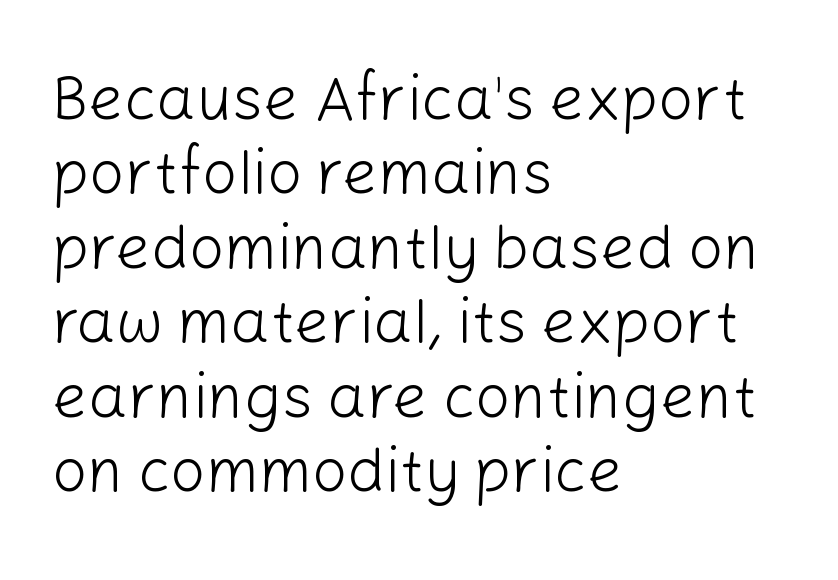
{"serif": "no", "italic": "no", "bold": "no", "weight": "light", "width": "normal", "stroke_contrast": "low", "x_height": "medium", "monospaced": "no", "underline": "no", "align": "left", "line_spacing_ratio": 1.2, "letter_spacing": "normal", "letter_spacing_em": 0.0, "glyph_px": 62}
